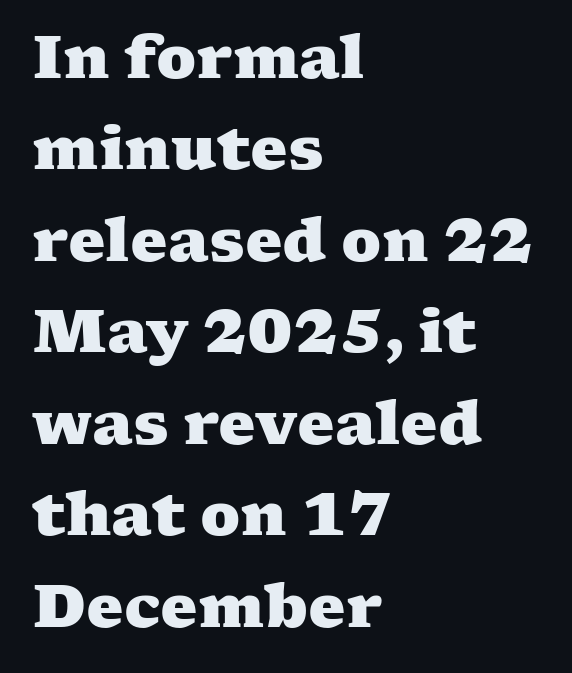
Q: Is the text bold? A: Yes.
Q: Is the typeface a serif or a sans-serif typeface? A: Serif.
Q: Is the text underlined? A: No.
Q: How is the paragraph aligned? A: Left-aligned.
Q: Is the spacing between letters normal or unusually wide? A: Normal.
Q: Is the spacing between lines tight, normal or loose? A: Normal.
Q: Width (condensed, normal, or wide)? A: Wide.
Q: Stroke contrast? A: Medium.
Q: x-height? A: Medium.
Q: Monospaced? A: No.
